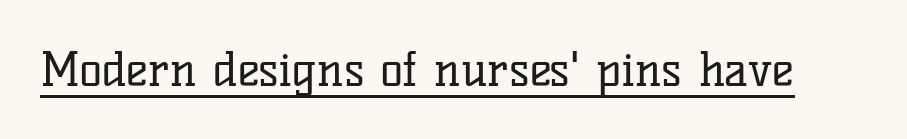
Old-style or modern, the face here clearly has serifs. The rendering uses natural spacing where letterforms have individual widths. The type is set solid horizontally, with unmodified tracking. Weight class: somewhere from thin through regular. Quick note: underline on. Vertical strokes here are truly vertical.
